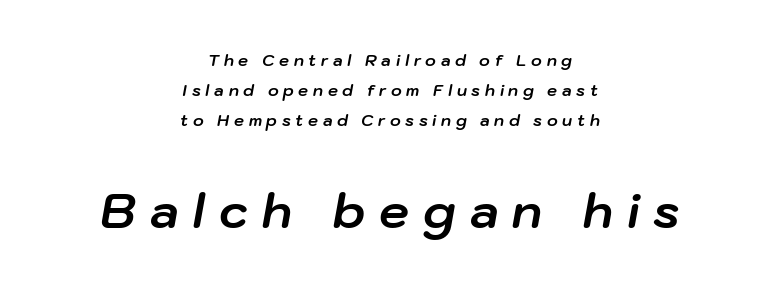
Spacing between characters has been opened up far beyond the box default. Style check: oblique. Which of the two is more prominent by size? The second, at the bottom. The lines are quadded center. Letters rest on an invisible, unmarked baseline.
